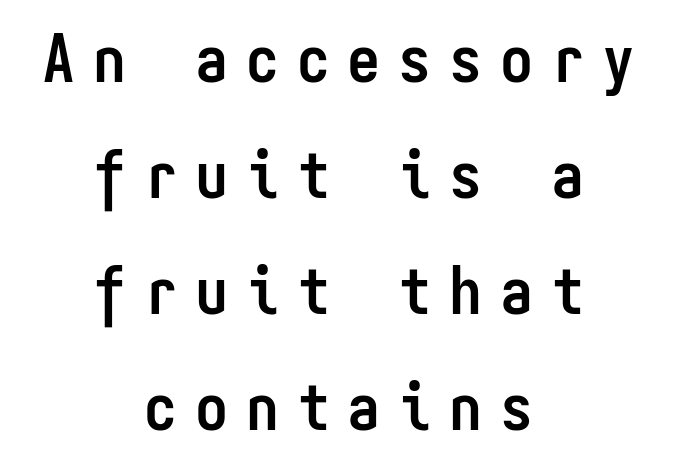
The image shows 66 px semibold, condensed sans-serif type, upright, monospaced; set centered, line spacing 1.76x, unusually wide letter spacing (+0.27 em), not underlined; low stroke contrast and a medium x-height.
